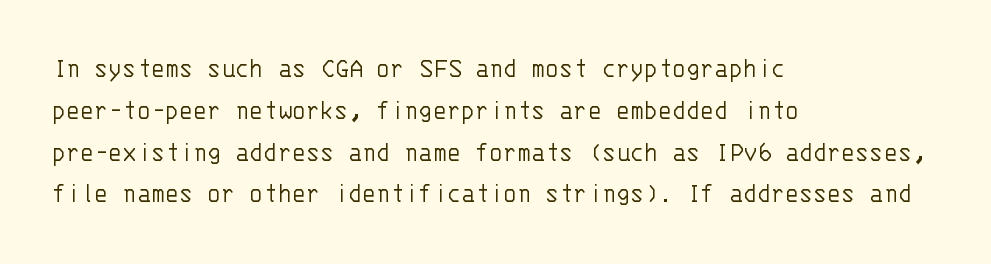
Q: Is the text bold? A: No.
Q: Is the text italic (slanted)? A: No, it is upright.
Q: Is the typeface a serif or a sans-serif typeface? A: Sans-serif.
Q: Is the text underlined? A: No.
Q: How is the paragraph aligned? A: Left-aligned.
Q: Is the spacing between letters normal or unusually wide? A: Normal.
Q: Is the spacing between lines tight, normal or loose? A: Normal.
Q: Width (condensed, normal, or wide)? A: Normal.
Q: Stroke contrast? A: Low.
Q: x-height? A: Large.
Q: Monospaced? A: Yes.
